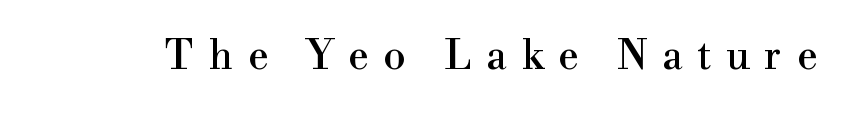
Q: Is the text italic (slanted)? A: No, it is upright.
Q: Is the typeface a serif or a sans-serif typeface? A: Serif.
Q: Is the text underlined? A: No.
Q: Is the spacing between letters normal or unusually wide? A: Unusually wide.
Q: Width (condensed, normal, or wide)? A: Normal.
Q: Stroke contrast? A: High.
Q: x-height? A: Small.
Q: Monospaced? A: No.
